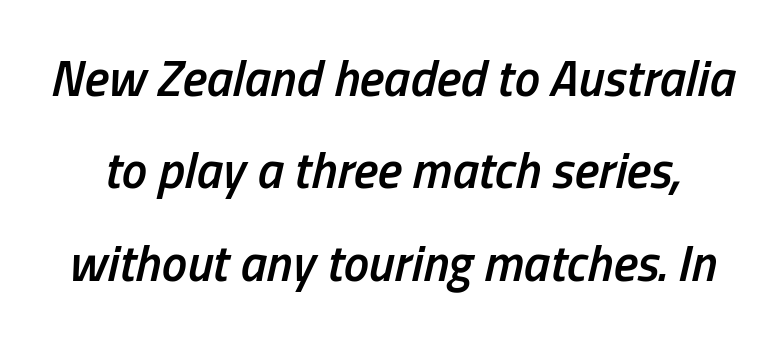
{"italic": "yes", "lean": "right", "slant_degrees": 13, "bold": "semi", "weight": "semibold", "width": "condensed", "stroke_contrast": "low", "x_height": "medium", "monospaced": "no", "underline": "no", "line_spacing_ratio": 1.81, "letter_spacing": "normal", "letter_spacing_em": 0.0, "glyph_px": 51}
